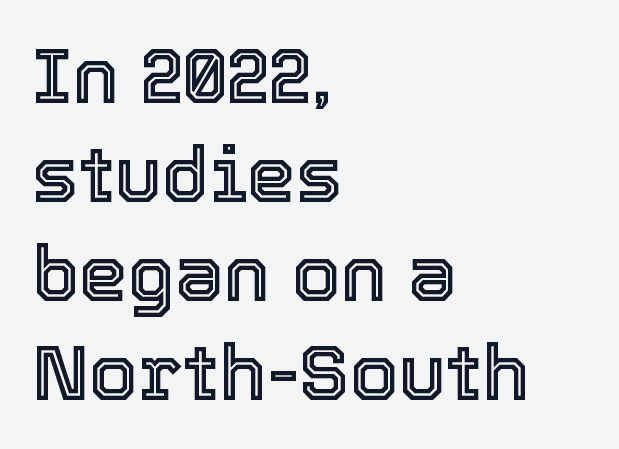
Q: Is the text italic (slanted)? A: No, it is upright.
Q: Is the text underlined? A: No.
Q: How is the paragraph aligned? A: Left-aligned.
Q: Is the spacing between letters normal or unusually wide? A: Normal.
Q: Is the spacing between lines tight, normal or loose? A: Normal.
Q: Width (condensed, normal, or wide)? A: Normal.
Q: x-height? A: Medium.
Q: Monospaced? A: No.
